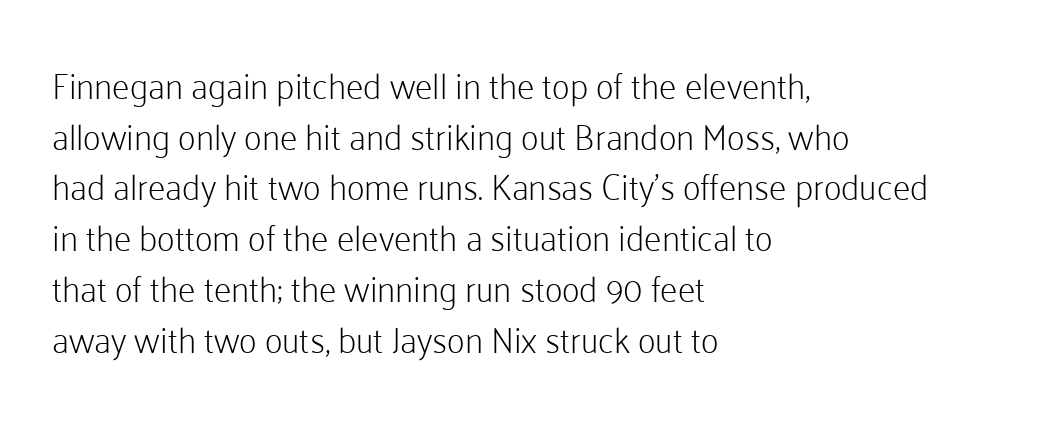
{"serif": "no", "italic": "no", "bold": "no", "weight": "light", "width": "normal", "stroke_contrast": "low", "x_height": "medium", "monospaced": "no", "underline": "no", "align": "left", "line_spacing": "normal", "line_spacing_ratio": 1.45, "letter_spacing": "normal", "letter_spacing_em": 0.0, "glyph_px": 35}
